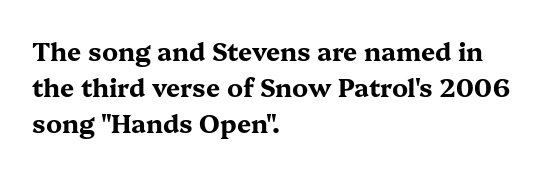
{"italic": "no", "bold": "yes", "underline": "no", "align": "left", "line_spacing": "normal", "line_spacing_ratio": 1.44, "letter_spacing": "normal", "letter_spacing_em": 0.0, "glyph_px": 25}
